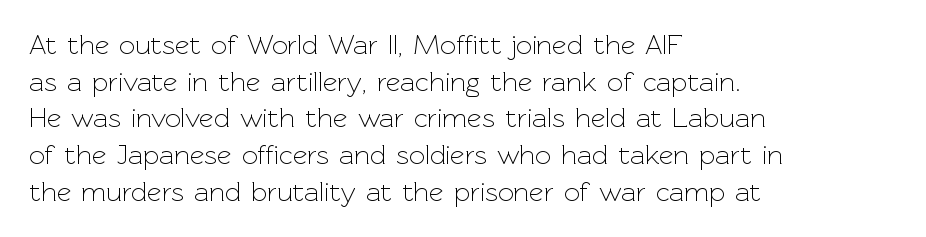
{"serif": "no", "italic": "no", "bold": "no", "weight": "light", "width": "normal", "x_height": "medium", "monospaced": "no", "underline": "no", "align": "left", "line_spacing": "normal", "line_spacing_ratio": 1.31, "letter_spacing": "normal", "letter_spacing_em": 0.0, "glyph_px": 28}
